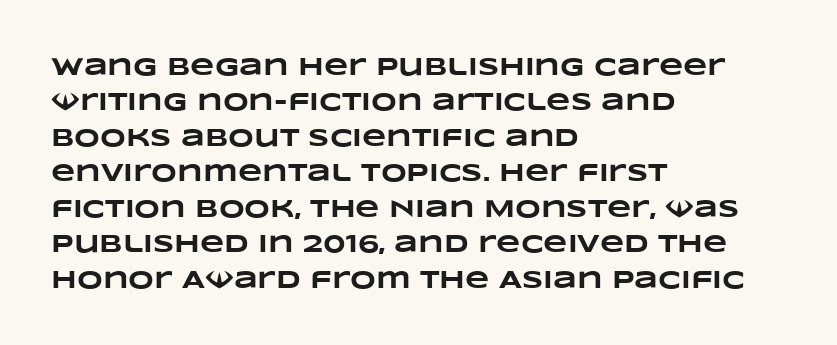
The passage is arranged the way most books set body copy — flush left. Letter spacing: default. A dark, heavy texture on the line: the type is bold. Leading: standard.
